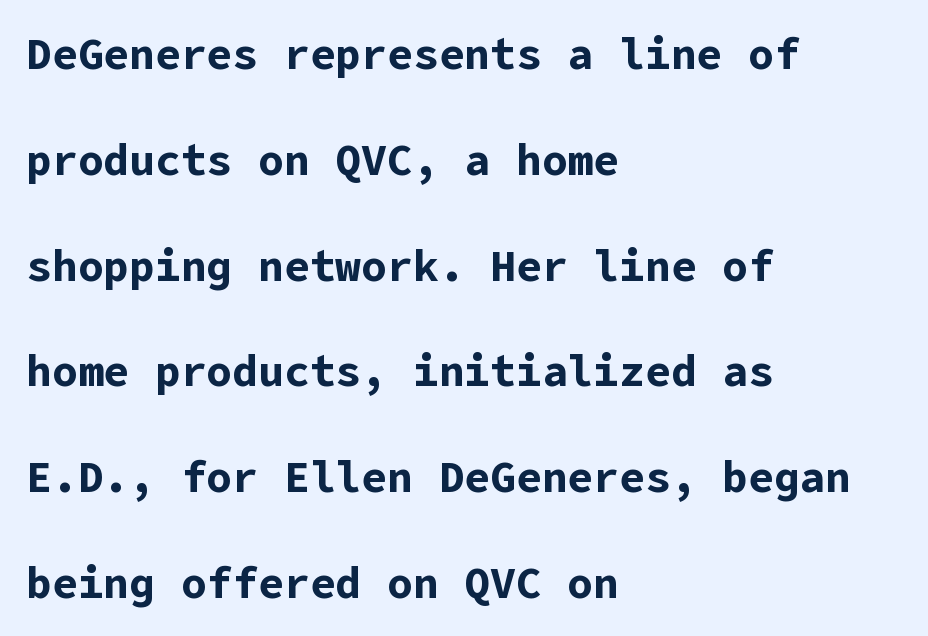
The image shows 43 px bold sans-serif type, upright; set left-aligned, loose line spacing (2.46x), normal letter spacing, not underlined; low stroke contrast and a medium x-height.
